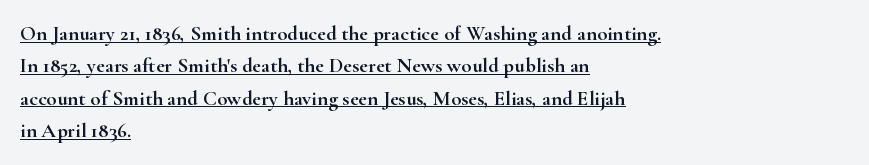
{"italic": "no", "underline": "yes", "align": "left", "line_spacing": "normal", "line_spacing_ratio": 1.54, "letter_spacing": "normal", "letter_spacing_em": 0.0, "glyph_px": 21}
